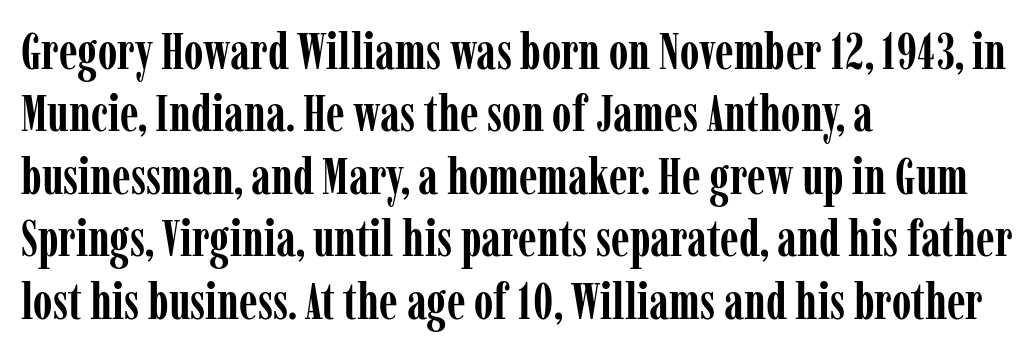
The image shows 50 px semibold, condensed serif type, upright; set left-aligned, normal line spacing (1.25x), normal letter spacing, not underlined; low stroke contrast and a medium x-height.
